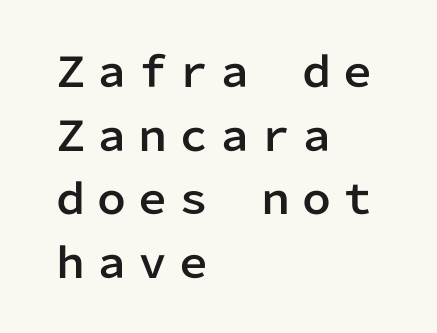
No word sits above an underline. One-word summary of the alignment: left. The gaps between neighbouring characters are ordinary and unremarkable. Horizontal bands of white between lines are of average thickness. The text was rendered using a sans face with plain stroke endings.
